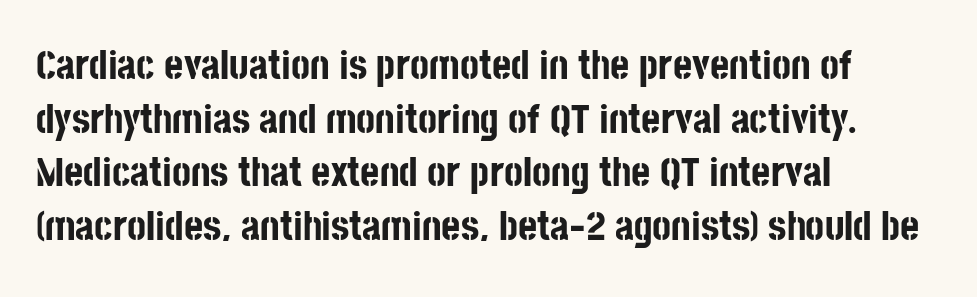
Q: Is the text bold? A: Yes.
Q: Is the text italic (slanted)? A: No, it is upright.
Q: Is the typeface a serif or a sans-serif typeface? A: Sans-serif.
Q: Is the text underlined? A: No.
Q: How is the paragraph aligned? A: Left-aligned.
Q: Is the spacing between letters normal or unusually wide? A: Normal.
Q: Is the spacing between lines tight, normal or loose? A: Normal.
Q: Width (condensed, normal, or wide)? A: Condensed.
Q: Stroke contrast? A: Low.
Q: x-height? A: Large.
Q: Monospaced? A: No.
